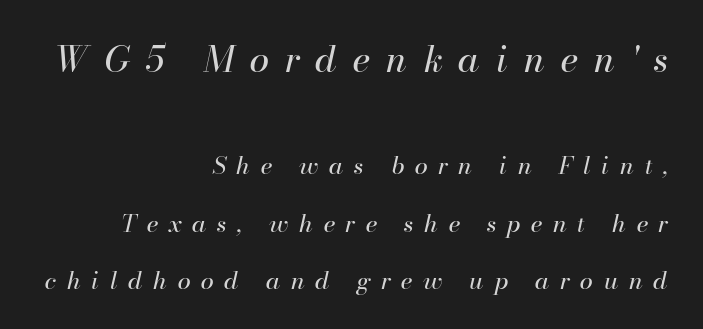
{"italic": "yes", "lean": "right", "slant_degrees": 13, "bold": "no", "weight": "regular", "width": "normal", "stroke_contrast": "high", "x_height": "small", "monospaced": "no", "underline": "no", "align": "right", "line_spacing": "loose", "line_spacing_ratio": 2.38, "letter_spacing": "wide", "letter_spacing_em": 0.44, "larger_block": "first", "size_ratio": 1.5, "glyph_px": 36}
